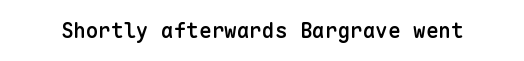
{"italic": "no", "bold": "semi", "underline": "no", "letter_spacing": "normal", "letter_spacing_em": 0.0, "glyph_px": 21}
